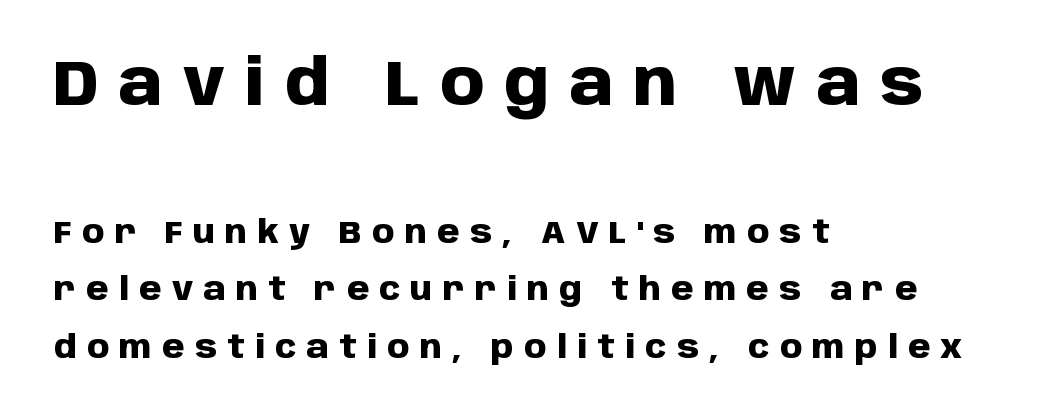
Typographically, this falls in the sans-serif category. The rag falls on the right side of this text block. The lettering stays uniformly vertical, giving the passage a roman look. Here the glyphs are tracked loosely, breaking word shapes into spaced letters. Caption: bold face, heavy strokes.
